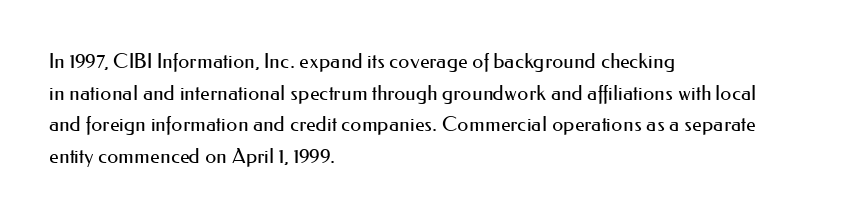
Q: Is the text bold? A: No.
Q: Is the text italic (slanted)? A: No, it is upright.
Q: Is the text underlined? A: No.
Q: How is the paragraph aligned? A: Left-aligned.
Q: Is the spacing between letters normal or unusually wide? A: Normal.
Q: Is the spacing between lines tight, normal or loose? A: Normal.
